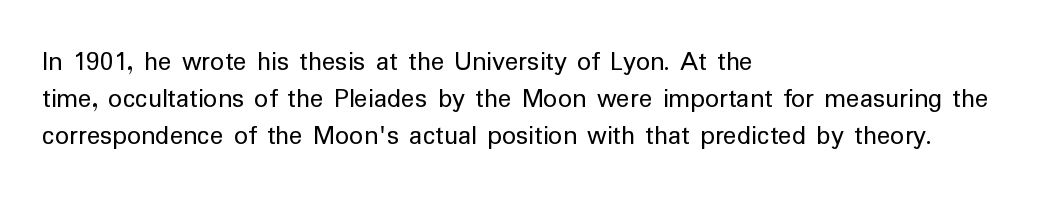
The image shows 28 px regular-weight sans-serif type, upright; set left-aligned, normal line spacing (1.33x), normal letter spacing, not underlined; low stroke contrast and a medium x-height.
